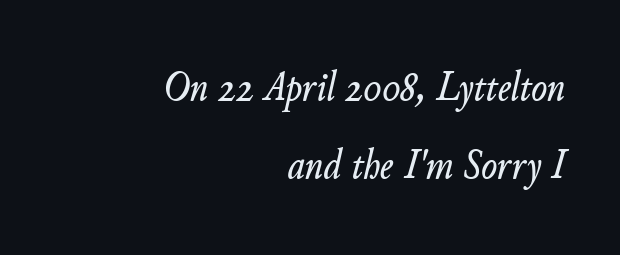
Is the block centered? No — it sits flush against the right margin. Looking at the ascenders, they clearly lean. Do the characters align in a grid? No, the font is proportional. There is no visible air inserted between adjacent glyphs. Quick note: underline off.
